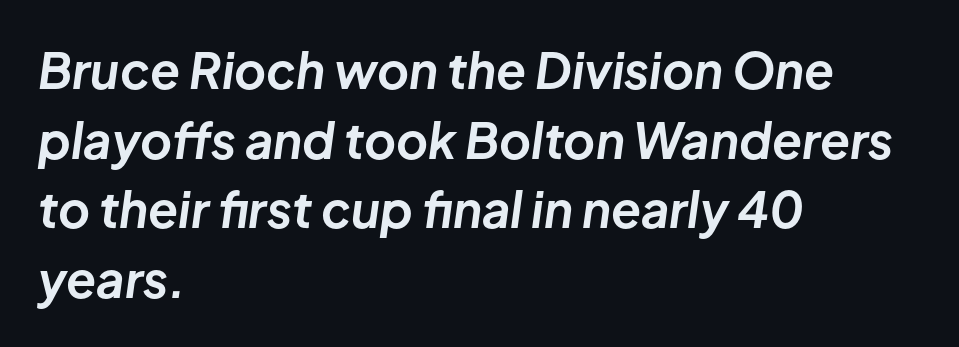
Q: Is the text bold? A: Yes.
Q: Is the text italic (slanted)? A: Yes, it leans right by about 8 degrees.
Q: Is the text underlined? A: No.
Q: How is the paragraph aligned? A: Left-aligned.
Q: Is the spacing between letters normal or unusually wide? A: Normal.
Q: Is the spacing between lines tight, normal or loose? A: Normal.
Q: Width (condensed, normal, or wide)? A: Normal.
Q: Stroke contrast? A: Low.
Q: x-height? A: Medium.
Q: Monospaced? A: No.
